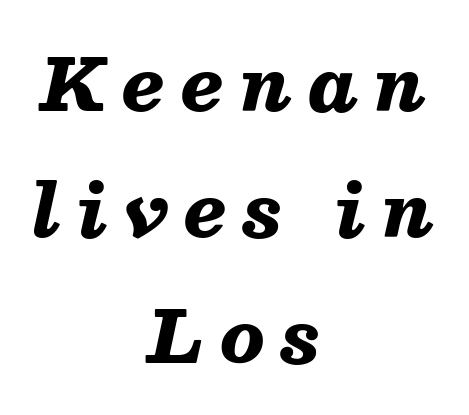
Q: Is the text bold? A: Yes.
Q: Is the text italic (slanted)? A: Yes, it leans right by about 13 degrees.
Q: Is the text underlined? A: No.
Q: How is the paragraph aligned? A: Centered.
Q: Is the spacing between letters normal or unusually wide? A: Unusually wide.
Q: Width (condensed, normal, or wide)? A: Normal.
Q: Stroke contrast? A: Medium.
Q: x-height? A: Medium.
Q: Monospaced? A: No.
